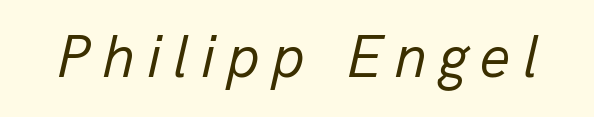
Compared with typical body copy, the letter spacing here is much looser. Bare-footed words on every line. Letters have the restrained weight of plain body copy at most. Would a proofreader flag this as italicized? Yes. The passage shown is typed in a proportional face where columns would drift.
